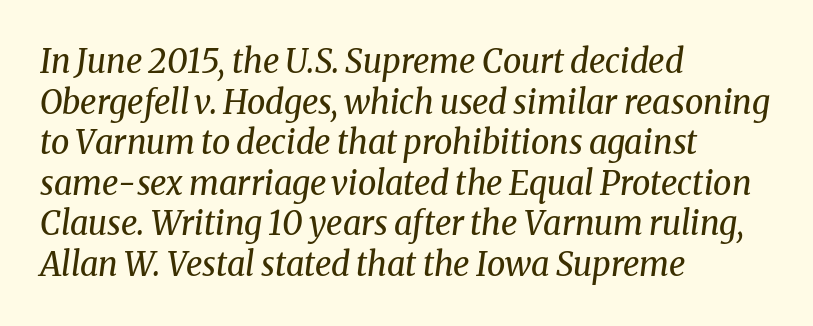
Q: Is the text bold? A: No.
Q: Is the text italic (slanted)? A: Yes, it leans right by about 8 degrees.
Q: Is the typeface a serif or a sans-serif typeface? A: Serif.
Q: Is the text underlined? A: No.
Q: How is the paragraph aligned? A: Left-aligned.
Q: Is the spacing between letters normal or unusually wide? A: Normal.
Q: Width (condensed, normal, or wide)? A: Normal.
Q: Stroke contrast? A: Medium.
Q: x-height? A: Medium.
Q: Monospaced? A: No.
